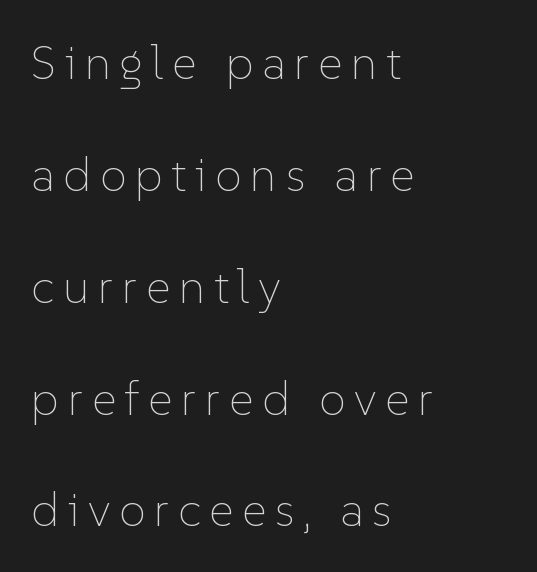
Heaviness? Minimal to ordinary, like unemphasized prose. Italic? Not at all — the glyphs are vertical. Whoever set this chose breathing room over compactness in the vertical rhythm. The ragged edge is on the right, which tells us the setting is flush left.
